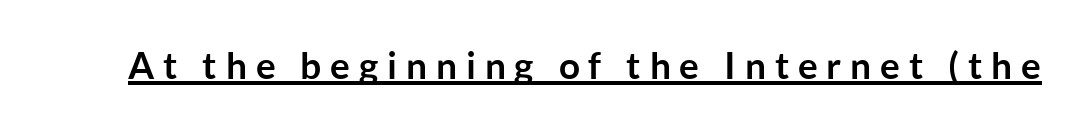
This is roman type, the default non-slanted kind. This rendering features underlined lettering. Do the characters align in a grid? No, the font is proportional. In terms of letterform style, serifs are entirely absent. Heft: maximum for text — a bold. The letterforms stand isolated, each surrounded by extra space.
